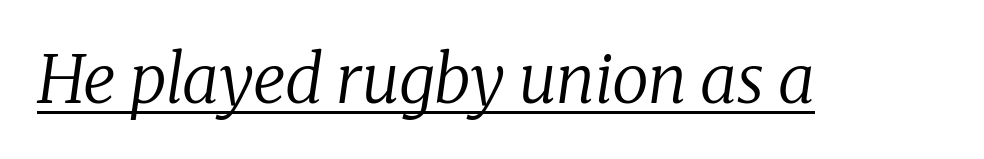
{"serif": "yes", "italic": "yes", "lean": "right", "slant_degrees": 8, "bold": "no", "weight": "regular", "width": "normal", "stroke_contrast": "low", "x_height": "medium", "monospaced": "no", "underline": "yes", "letter_spacing": "normal", "letter_spacing_em": 0.0, "glyph_px": 67}
